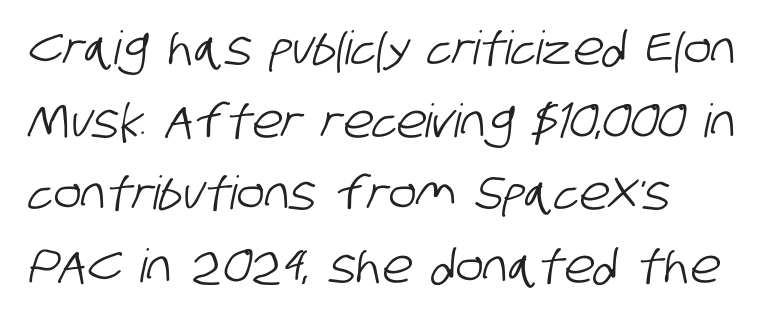
The image shows 46 px condensed sans-serif type; set left-aligned, normal line spacing (1.58x), normal letter spacing, not underlined; low stroke contrast and a large x-height.
